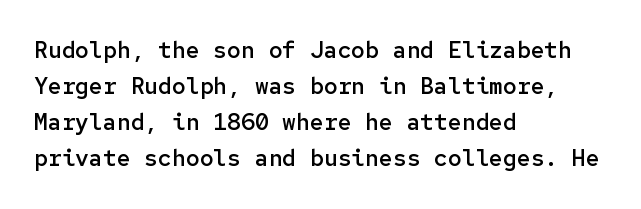
Q: Is the text bold? A: Semi-bold.
Q: Is the text italic (slanted)? A: No, it is upright.
Q: Is the text underlined? A: No.
Q: How is the paragraph aligned? A: Left-aligned.
Q: Is the spacing between letters normal or unusually wide? A: Normal.
Q: Is the spacing between lines tight, normal or loose? A: Normal.
